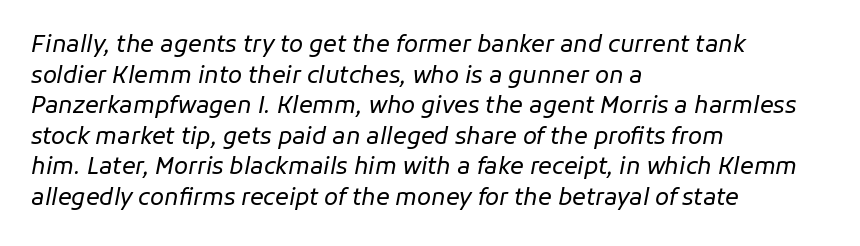
Yep, that's italic — everything's leaning. This sample is left-justified, so line endings fall wherever the words run out. Summary of vertical rhythm: regular, with standard interline spacing. Caption: face not bold, strokes unweighted. Characters follow at the spacing the type designer built in. Glance below the letters and you will spot only blank space.
